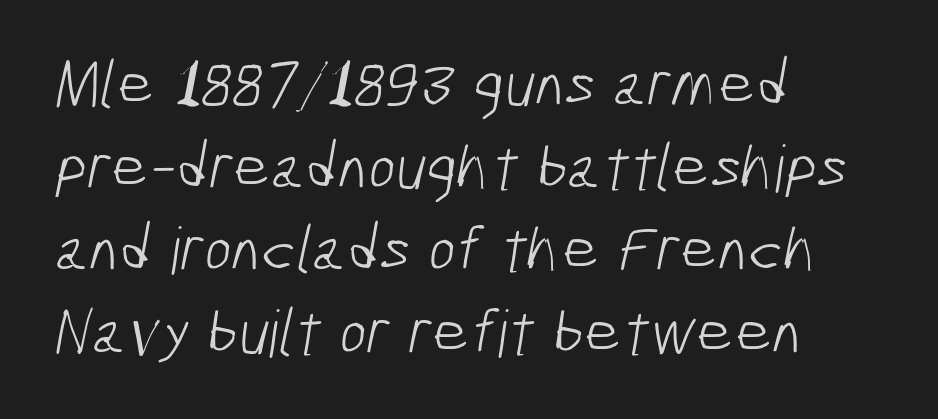
{"serif": "no", "bold": "no", "weight": "light", "width": "condensed", "stroke_contrast": "low", "x_height": "medium", "monospaced": "no", "underline": "no", "align": "left", "line_spacing": "normal", "line_spacing_ratio": 1.27, "letter_spacing": "normal", "letter_spacing_em": 0.0, "glyph_px": 65}
